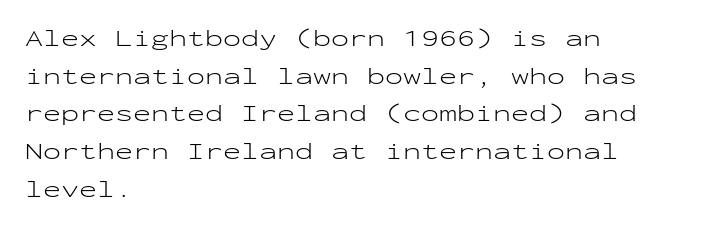
{"italic": "no", "bold": "no", "underline": "no", "align": "left", "line_spacing": "normal", "line_spacing_ratio": 1.57, "letter_spacing": "normal", "letter_spacing_em": 0.0, "glyph_px": 24}
